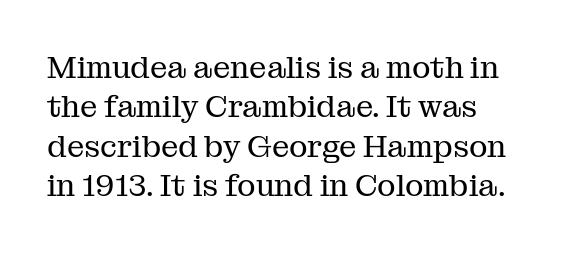
Q: Is the text bold? A: No.
Q: Is the text italic (slanted)? A: No, it is upright.
Q: Is the typeface a serif or a sans-serif typeface? A: Serif.
Q: Is the text underlined? A: No.
Q: Is the spacing between letters normal or unusually wide? A: Normal.
Q: Is the spacing between lines tight, normal or loose? A: Normal.
Q: Width (condensed, normal, or wide)? A: Normal.
Q: Stroke contrast? A: Medium.
Q: x-height? A: Medium.
Q: Monospaced? A: No.
